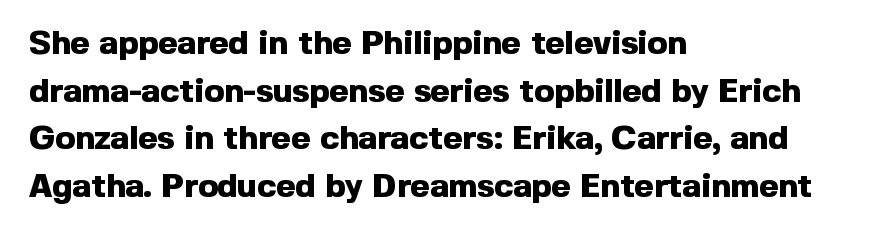
The image shows 33 px heavy sans-serif type, upright; set left-aligned, normal line spacing (1.44x), normal letter spacing, not underlined; a medium x-height.
